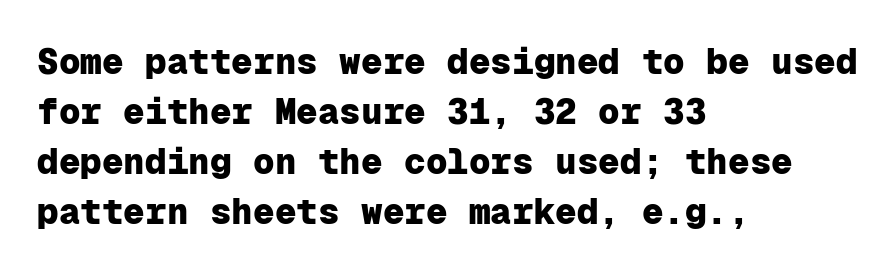
The image shows 36 px heavy sans-serif type, upright, monospaced; set left-aligned, normal line spacing (1.39x), normal letter spacing, not underlined; low stroke contrast and a medium x-height.
